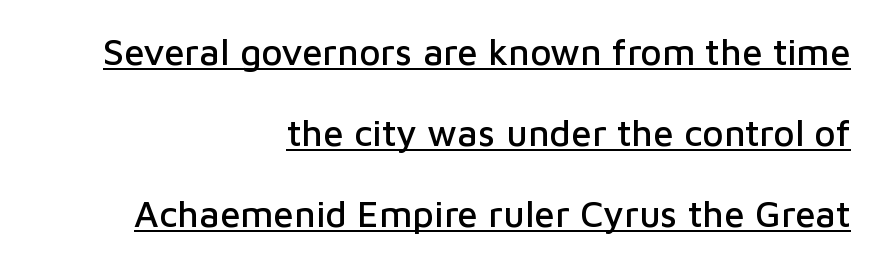
The image shows 37 px sans-serif type, upright; set right-aligned, loose line spacing (2.19x), normal letter spacing, underlined; low stroke contrast and a medium x-height.
